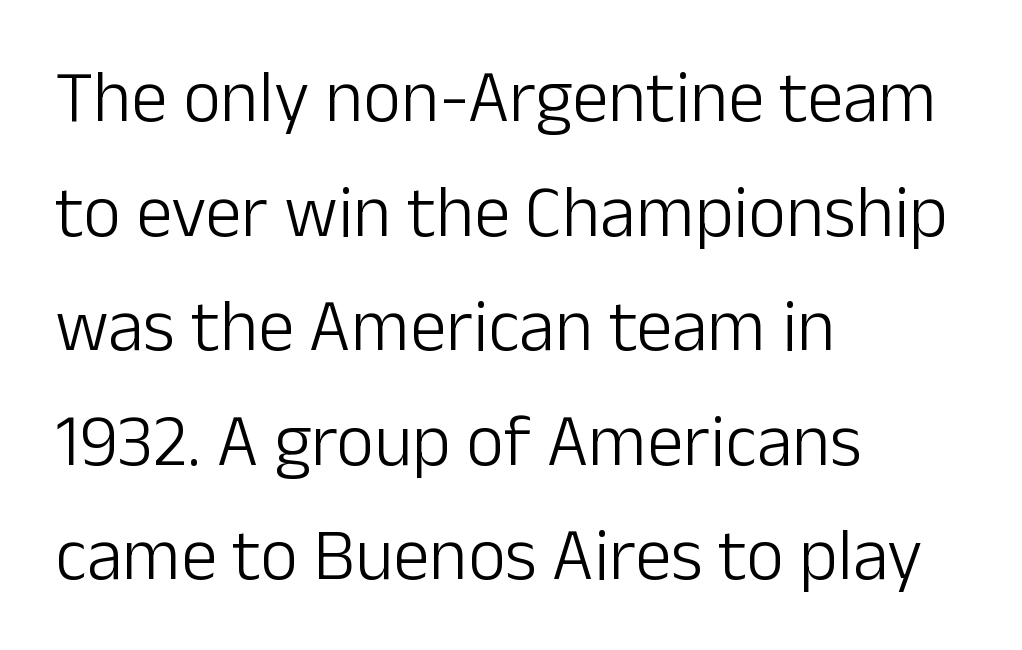
{"serif": "no", "italic": "no", "bold": "no", "weight": "light", "width": "normal", "stroke_contrast": "low", "x_height": "medium", "monospaced": "no", "underline": "no", "align": "left", "line_spacing": "normal", "line_spacing_ratio": 1.57, "letter_spacing": "normal", "letter_spacing_em": 0.0, "glyph_px": 73}
